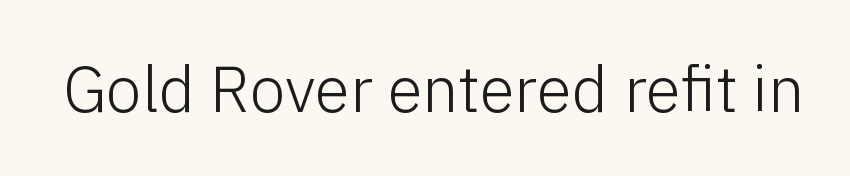
{"serif": "no", "italic": "no", "bold": "no", "weight": "light", "width": "normal", "stroke_contrast": "low", "x_height": "medium", "monospaced": "no", "underline": "no", "letter_spacing": "normal", "letter_spacing_em": 0.0, "glyph_px": 64}
